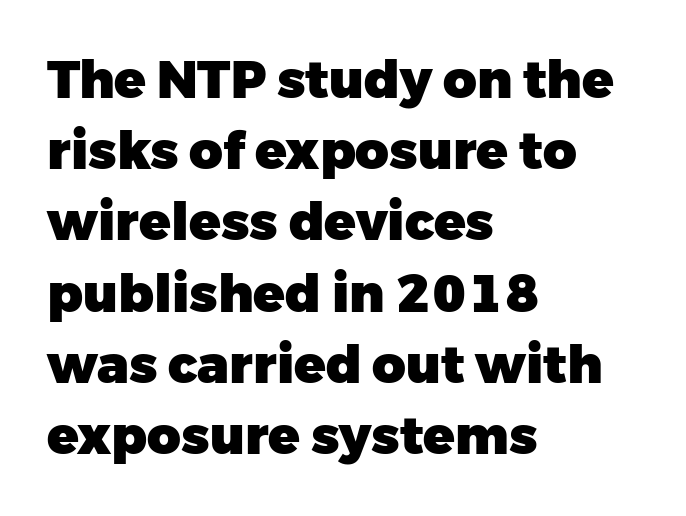
Think of a printed novel: that variable character pitch is what you see here. Short note: letters normally spaced. Decoration check: the copy has no underline. Each glyph is drawn with heavy, bold strokes. If you drew a ruler down the left edge, every line would touch it.
